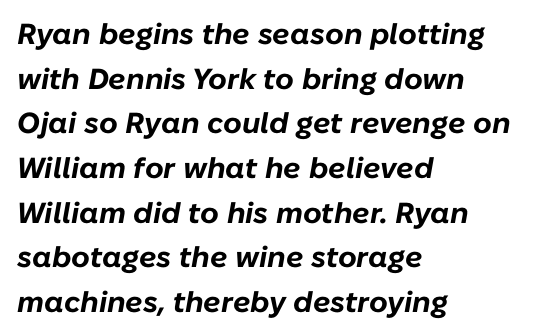
The image shows 29 px bold type, italic (leaning right); set left-aligned, normal line spacing (1.54x), normal letter spacing, not underlined; low stroke contrast and a medium x-height.
